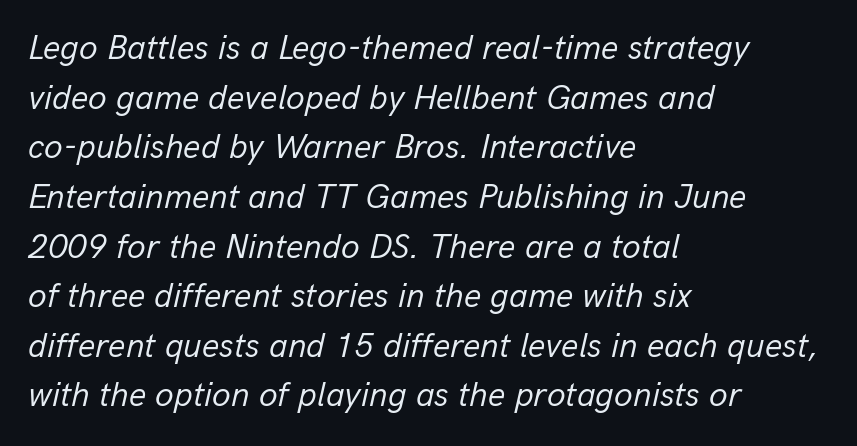
One-word summary of the alignment: left. Underlining? Definitely not there. Weight: regular or lighter. The passage shown is typed in a proportional face where columns would drift. Compared with typical body copy, the letter spacing here is the same.
